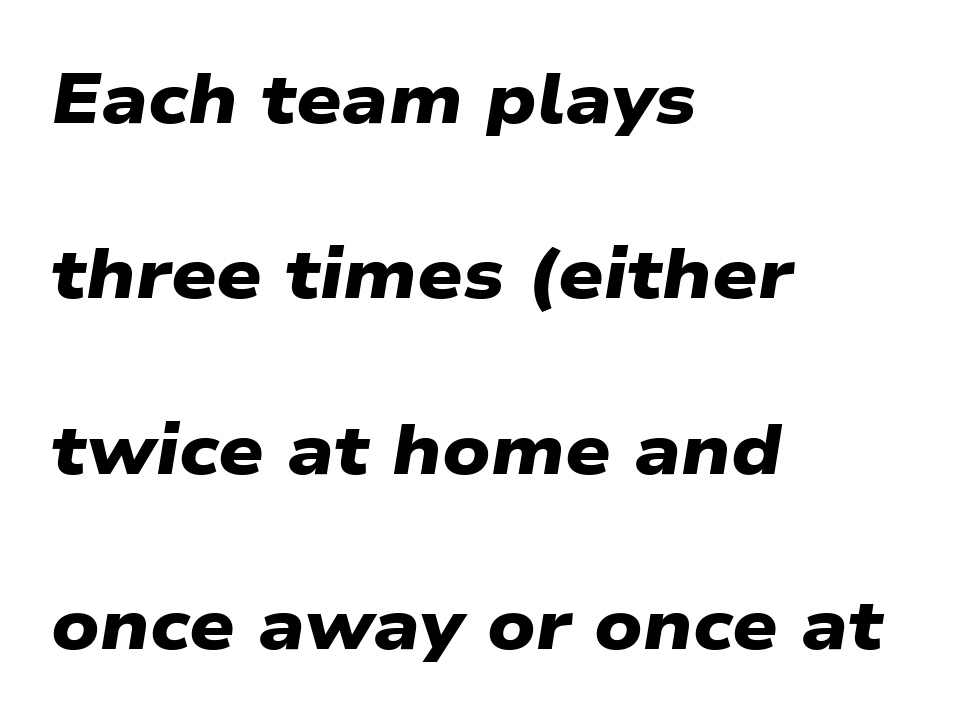
{"serif": "no", "bold": "yes", "weight": "heavy", "width": "wide", "stroke_contrast": "low", "x_height": "medium", "monospaced": "no", "underline": "no", "align": "left", "line_spacing": "loose", "line_spacing_ratio": 2.47, "letter_spacing": "normal", "letter_spacing_em": 0.0, "glyph_px": 71}
